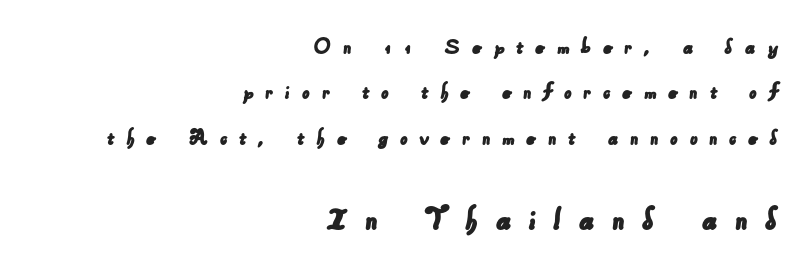
Q: Is the typeface a serif or a sans-serif typeface? A: Sans-serif.
Q: Is the text underlined? A: No.
Q: How is the paragraph aligned? A: Right-aligned.
Q: Is the spacing between letters normal or unusually wide? A: Unusually wide.
Q: Which block of text is set in a larger size, the first (top) or the second (bottom)? A: The second (bottom) one.
Q: Width (condensed, normal, or wide)? A: Normal.
Q: Stroke contrast? A: Low.
Q: x-height? A: Small.
Q: Monospaced? A: No.
